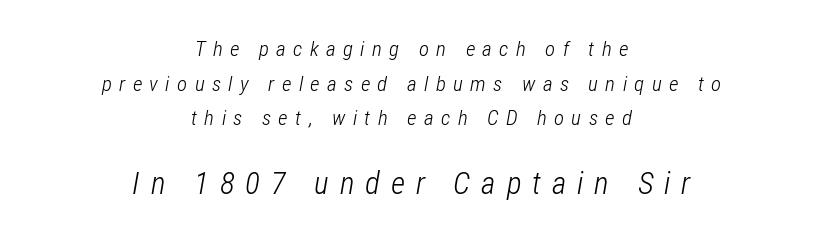
If you measured baseline to baseline, you'd find a middling distance. Compare the two chunks: the lower has the greater cap height. Caption: face not bold, strokes unweighted. The font's italic variant was chosen for this text. Type without underlining.
